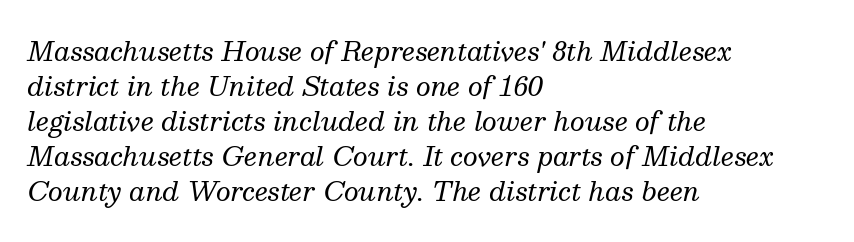
{"italic": "yes", "lean": "right", "slant_degrees": 13, "bold": "no", "underline": "no", "align": "left", "line_spacing": "normal", "line_spacing_ratio": 1.35, "letter_spacing": "normal", "letter_spacing_em": 0.0, "glyph_px": 26}
